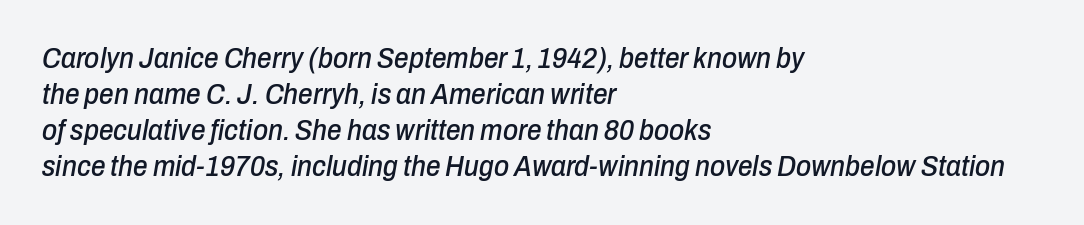
{"italic": "yes", "lean": "right", "slant_degrees": 10, "width": "condensed", "stroke_contrast": "low", "x_height": "medium", "monospaced": "no", "underline": "no", "align": "left", "line_spacing_ratio": 1.24, "letter_spacing": "normal", "letter_spacing_em": 0.0, "glyph_px": 29}
